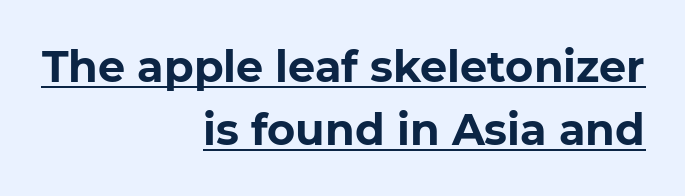
The letterforms sit shoulder to shoulder at normal distance. This is sans-serif lettering, the kind often seen on screens and signage. A baseline rule has been typeset under these characters. All the whitespace from short lines collects on the left. The face used here is proportionally spaced, like ordinary book or web type. How heavy is the stroke? Heavy — this is a bold.
